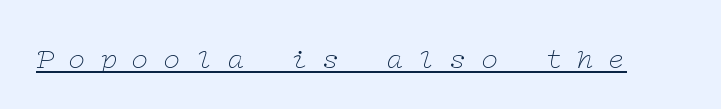
Q: Is the text bold? A: No.
Q: Is the text italic (slanted)? A: Yes, it leans right by about 12 degrees.
Q: Is the typeface a serif or a sans-serif typeface? A: Serif.
Q: Is the text underlined? A: Yes.
Q: Is the spacing between letters normal or unusually wide? A: Unusually wide.
Q: Width (condensed, normal, or wide)? A: Wide.
Q: Stroke contrast? A: Low.
Q: x-height? A: Medium.
